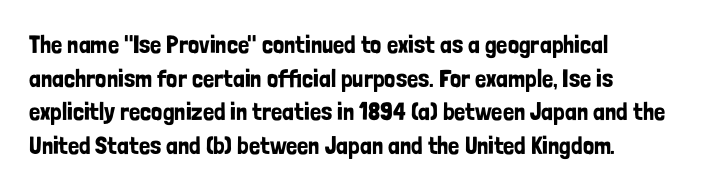
The image shows 25 px text type, upright; set left-aligned, normal line spacing (1.35x), normal letter spacing, not underlined.
